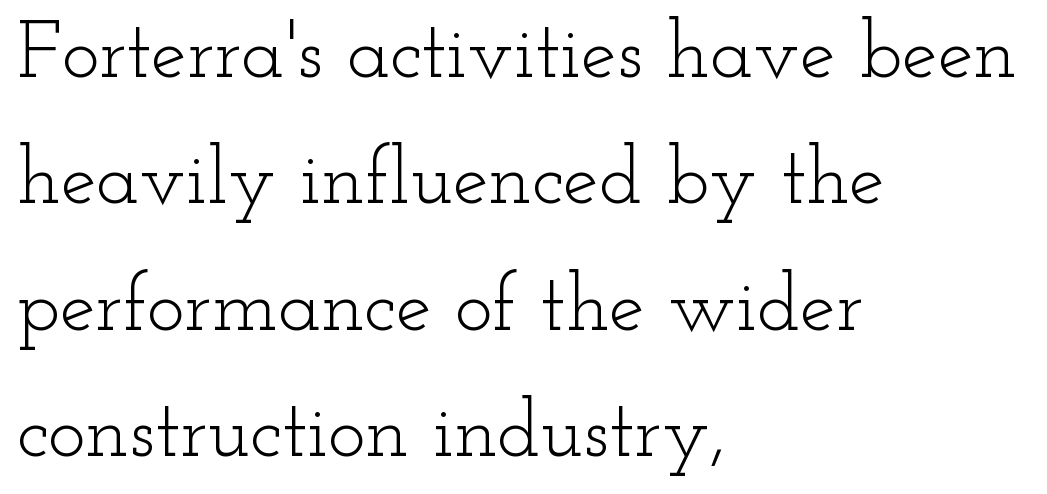
The type sits square on the baseline with zero lean. Classification — serif. The vertical gap from one line to the next is medium. Beneath every word, the page is bare.
